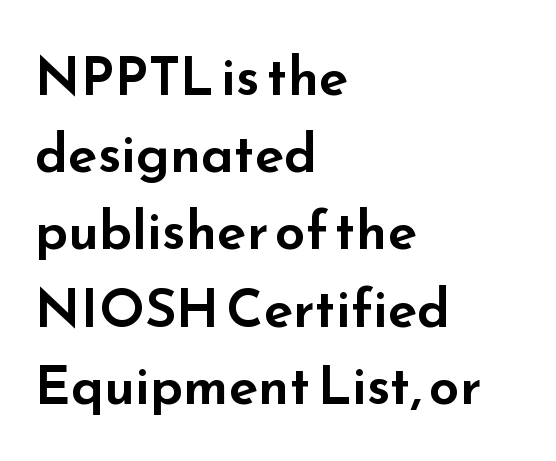
{"serif": "no", "italic": "no", "width": "wide", "stroke_contrast": "low", "x_height": "small", "monospaced": "no", "underline": "no", "align": "left", "line_spacing": "normal", "line_spacing_ratio": 1.43, "letter_spacing": "normal", "letter_spacing_em": 0.0, "glyph_px": 54}
